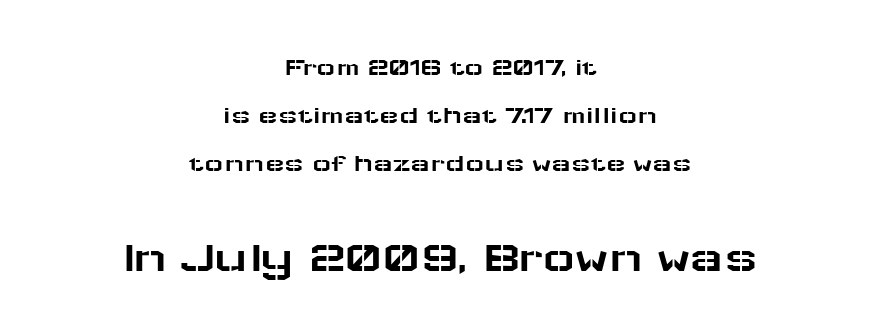
Q: Is the text italic (slanted)? A: No, it is upright.
Q: Is the typeface a serif or a sans-serif typeface? A: Sans-serif.
Q: Is the text underlined? A: No.
Q: How is the paragraph aligned? A: Centered.
Q: Is the spacing between letters normal or unusually wide? A: Normal.
Q: Which block of text is set in a larger size, the first (top) or the second (bottom)? A: The second (bottom) one.
Q: Width (condensed, normal, or wide)? A: Wide.
Q: Stroke contrast? A: Low.
Q: x-height? A: Medium.
Q: Monospaced? A: No.
